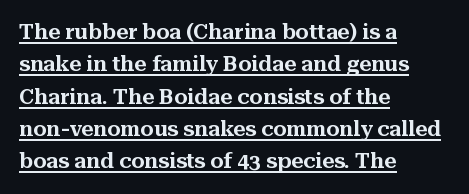
The rendering uses a moderate line-height, typical for paragraphs. You could call the tracking neutral — neither tight nor loose. One-word summary of the alignment: left. Upright lettering throughout. Descenders here cross a horizontal rule under the line.
